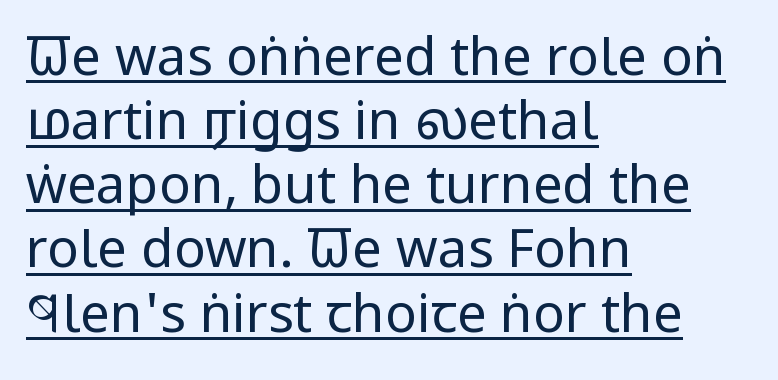
The typeface chosen for these lines omits serifs. A continuous stroke trails under the words, as in a hyperlink. Compared with a typical body face, this is equally light or lighter still. Alignment: flush left.
